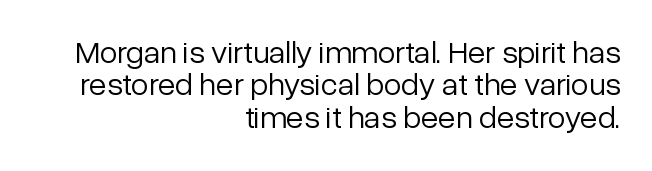
{"serif": "no", "italic": "no", "bold": "no", "weight": "light", "width": "normal", "stroke_contrast": "low", "x_height": "medium", "monospaced": "no", "underline": "no", "align": "right", "line_spacing": "tight", "line_spacing_ratio": 1.01, "letter_spacing": "normal", "letter_spacing_em": 0.0, "glyph_px": 32}
